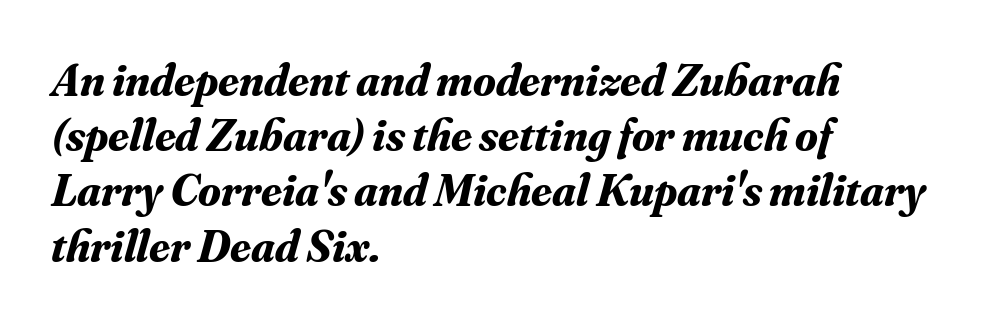
Heavy, bold letterforms. The letterforms sit shoulder to shoulder at normal distance. The typesetter chose a ragged-right arrangement here. Decoration check: the copy has no underline. Letterform terminals end in serifs throughout the passage. Italic? Definitely — the glyphs are oblique.
